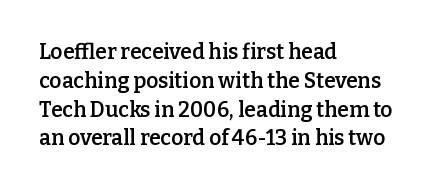
The image shows 21 px text type, upright; set left-aligned, normal line spacing (1.37x), normal letter spacing, not underlined.
